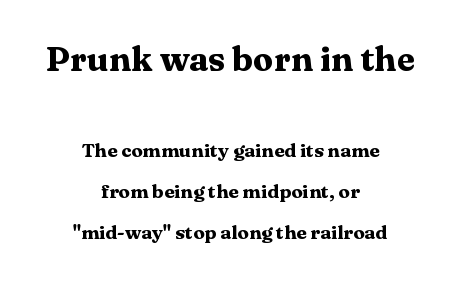
Short note: letters normally spaced. The block of text is sparse from top to bottom, with ample space between rows. When letters stand straight like this, we call the style roman or upright. You can tell from the footed stems that serif type was used. The zone under the glyphs is completely vacant.
